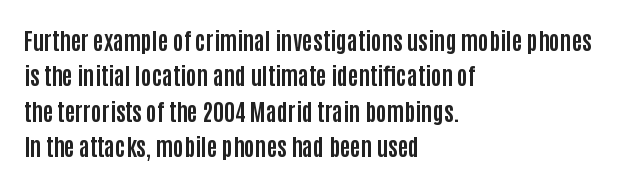
{"italic": "no", "bold": "yes", "underline": "no", "align": "left", "line_spacing": "normal", "line_spacing_ratio": 1.54, "letter_spacing": "normal", "letter_spacing_em": 0.0, "glyph_px": 23}
